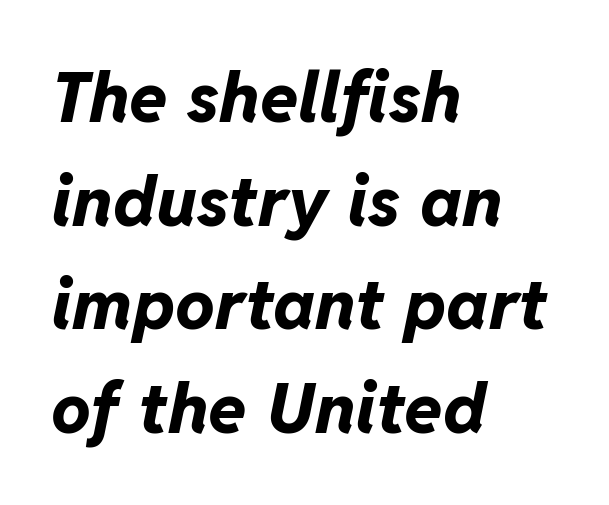
Q: Is the text bold? A: Yes.
Q: Is the text italic (slanted)? A: Yes, it leans right by about 11 degrees.
Q: Is the text underlined? A: No.
Q: How is the paragraph aligned? A: Left-aligned.
Q: Is the spacing between letters normal or unusually wide? A: Normal.
Q: Is the spacing between lines tight, normal or loose? A: Normal.
Q: Width (condensed, normal, or wide)? A: Normal.
Q: Stroke contrast? A: Low.
Q: x-height? A: Medium.
Q: Monospaced? A: No.
